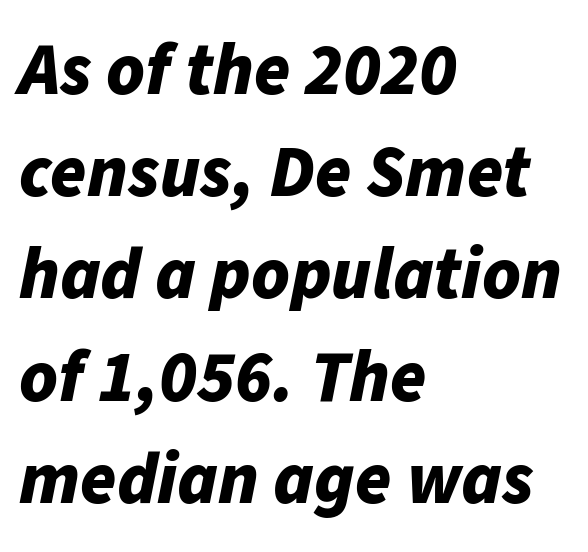
Plenty of ink on the page — the face is bold. The passage shown leans; its letterforms are oblique. Nobody touched the tracking dial on this one. The face used here is proportionally spaced, like ordinary book or web type.
